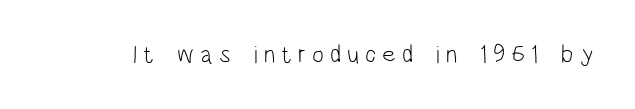
The characters are drawn with everyday or finer stroke widths. No word sits above an underline. Is there any slant? The stems are plumb. The type is letterspaced generously, with wide tracking.
